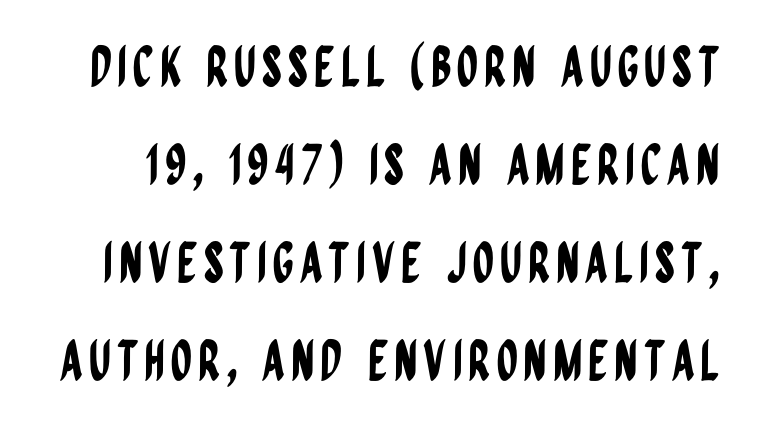
Q: Is the text italic (slanted)? A: No, it is upright.
Q: Is the typeface a serif or a sans-serif typeface? A: Sans-serif.
Q: Is the text underlined? A: No.
Q: Width (condensed, normal, or wide)? A: Condensed.
Q: Stroke contrast? A: Low.
Q: x-height? A: Large.
Q: Monospaced? A: No.
